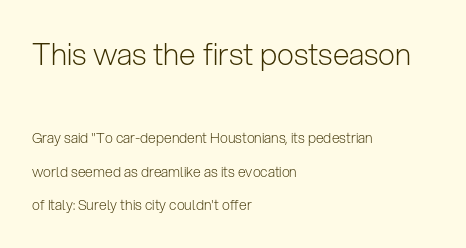
Between one letter and the next there's only the usual sliver of space. If you squint, the top block still reads clearly — it's the larger of the two. Classification — sans serif. Underlining? Definitely not there.
